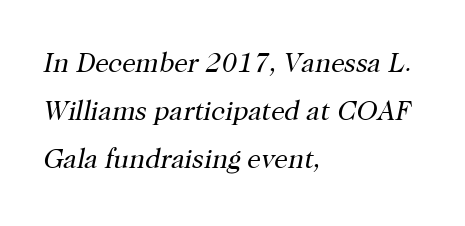
Q: Is the text bold? A: No.
Q: Is the text italic (slanted)? A: Yes, it leans right by about 12 degrees.
Q: Is the text underlined? A: No.
Q: How is the paragraph aligned? A: Left-aligned.
Q: Is the spacing between letters normal or unusually wide? A: Normal.
